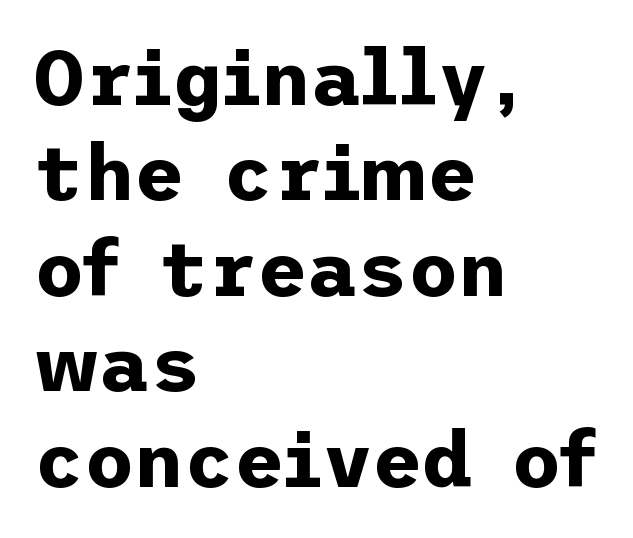
Q: Is the text bold? A: Yes.
Q: Is the text italic (slanted)? A: No, it is upright.
Q: Is the typeface a serif or a sans-serif typeface? A: Sans-serif.
Q: Is the text underlined? A: No.
Q: How is the paragraph aligned? A: Left-aligned.
Q: Is the spacing between letters normal or unusually wide? A: Normal.
Q: Width (condensed, normal, or wide)? A: Normal.
Q: Stroke contrast? A: Low.
Q: x-height? A: Medium.
